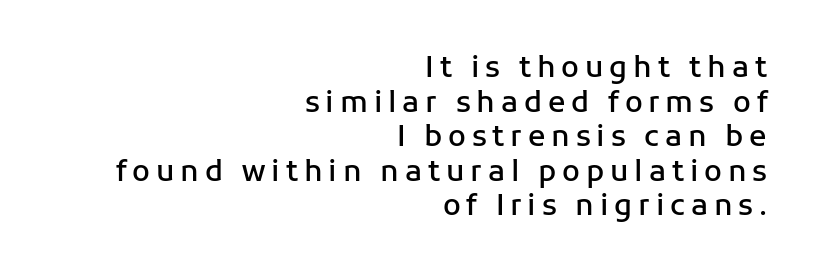
The image shows 29 px semibold sans-serif type, upright; set right-aligned, line spacing 1.19x, unusually wide letter spacing (+0.2 em), not underlined; low stroke contrast and a medium x-height.
